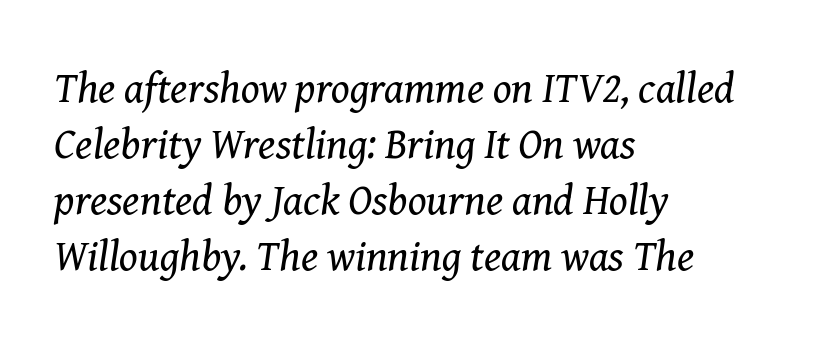
{"serif": "yes", "italic": "yes", "lean": "right", "slant_degrees": 8, "bold": "no", "weight": "regular", "width": "normal", "stroke_contrast": "medium", "x_height": "medium", "monospaced": "no", "underline": "no", "align": "left", "line_spacing": "normal", "line_spacing_ratio": 1.3, "letter_spacing": "normal", "letter_spacing_em": 0.0, "glyph_px": 43}
